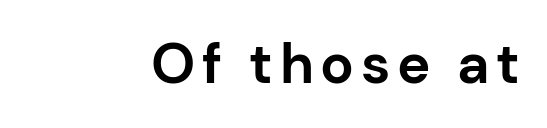
{"serif": "no", "italic": "no", "bold": "yes", "weight": "bold", "width": "normal", "stroke_contrast": "low", "x_height": "medium", "monospaced": "no", "underline": "no", "align": "right", "glyph_px": 56}
